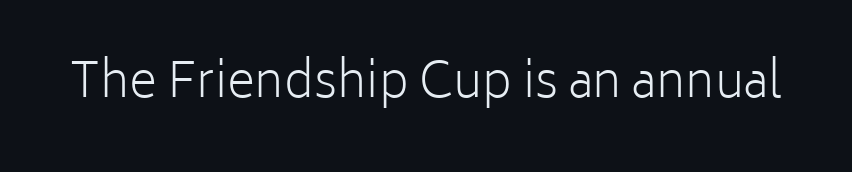
{"serif": "no", "italic": "no", "bold": "no", "weight": "light", "width": "normal", "stroke_contrast": "low", "x_height": "medium", "monospaced": "no", "underline": "no", "letter_spacing": "normal", "letter_spacing_em": 0.0, "glyph_px": 48}
